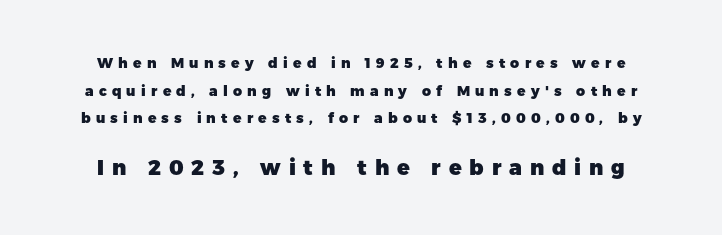
Caption: expanded tracking, letters set apart. This layout puts the modest block above and the oversized block below. Stroke thickness is high; the sample reads as a true bold. Words float on clear page, feet unadorned. Ascenders rise straight up at ninety degrees.
